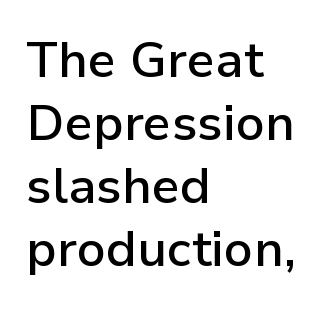
Strokes here are thickened, but only to semibold level. Posture: vertical. Spacing between characters is what you'd get straight out of the box. Serif or sans? Sans — the stroke terminals are bare. All the whitespace from short lines collects on the right.
